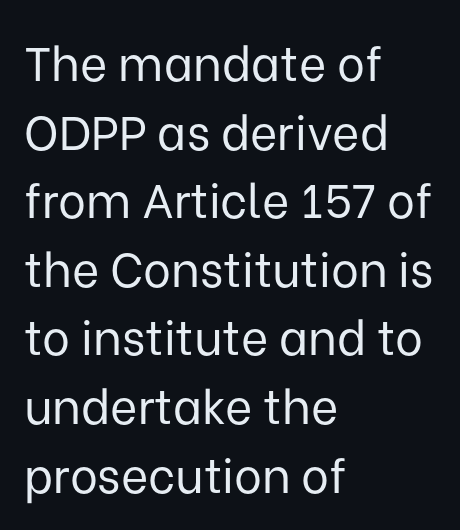
{"serif": "no", "italic": "no", "bold": "no", "weight": "regular", "width": "normal", "stroke_contrast": "low", "x_height": "medium", "monospaced": "no", "underline": "no", "align": "left", "line_spacing": "normal", "line_spacing_ratio": 1.46, "letter_spacing": "normal", "letter_spacing_em": 0.0, "glyph_px": 47}
